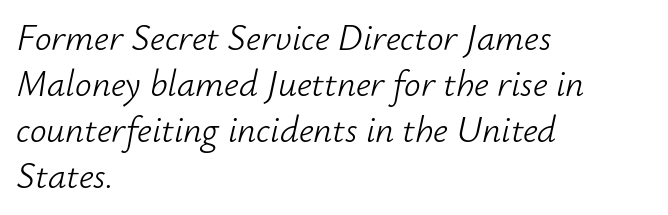
The image shows 37 px light type, italic (leaning right); set left-aligned, line spacing 1.24x, normal letter spacing, not underlined; low stroke contrast and a small x-height.
